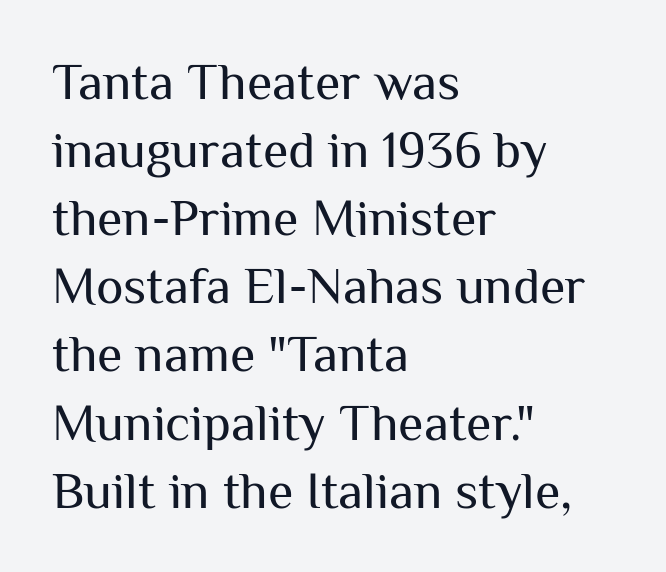
The image shows 52 px regular-weight sans-serif type, upright; set left-aligned, normal line spacing (1.31x), normal letter spacing, not underlined; medium stroke contrast and a medium x-height.
